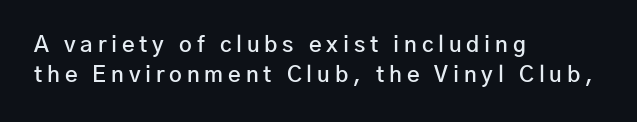
The image shows 22 px text type, upright; set left-aligned, normal line spacing (1.38x), unusually wide letter spacing (+0.22 em), not underlined.
